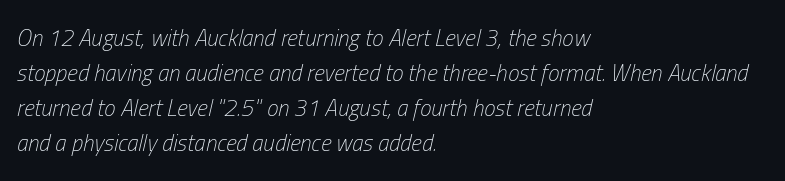
Q: Is the text bold? A: No.
Q: Is the text italic (slanted)? A: Yes, it leans right by about 13 degrees.
Q: Is the text underlined? A: No.
Q: How is the paragraph aligned? A: Left-aligned.
Q: Is the spacing between letters normal or unusually wide? A: Normal.
Q: Is the spacing between lines tight, normal or loose? A: Normal.
